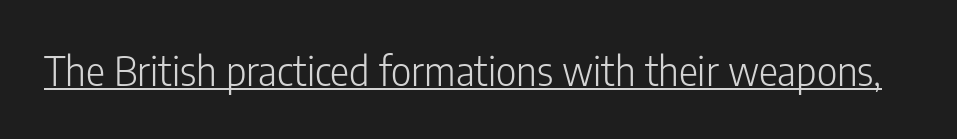
Q: Is the text bold? A: No.
Q: Is the text italic (slanted)? A: No, it is upright.
Q: Is the typeface a serif or a sans-serif typeface? A: Sans-serif.
Q: Is the text underlined? A: Yes.
Q: Is the spacing between letters normal or unusually wide? A: Normal.
Q: Width (condensed, normal, or wide)? A: Condensed.
Q: Stroke contrast? A: Low.
Q: x-height? A: Medium.
Q: Monospaced? A: No.
